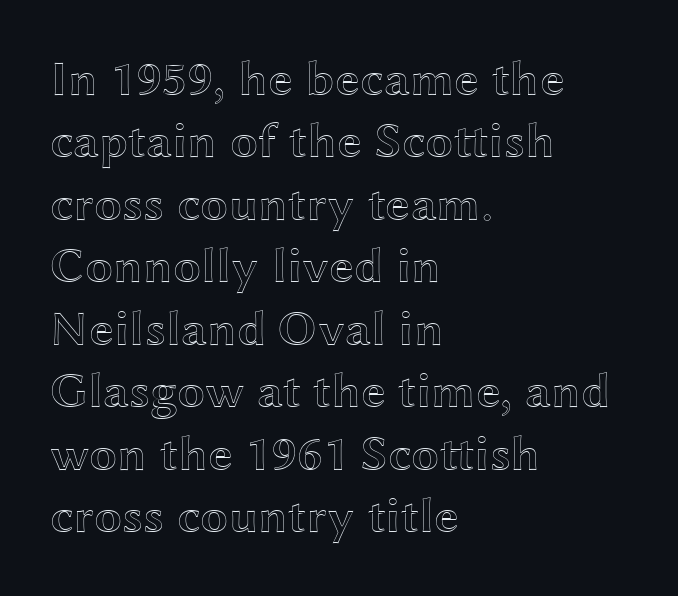
Q: Is the text italic (slanted)? A: No, it is upright.
Q: Is the text underlined? A: No.
Q: How is the paragraph aligned? A: Left-aligned.
Q: Is the spacing between letters normal or unusually wide? A: Normal.
Q: Is the spacing between lines tight, normal or loose? A: Normal.
Q: Width (condensed, normal, or wide)? A: Wide.
Q: x-height? A: Medium.
Q: Monospaced? A: No.
